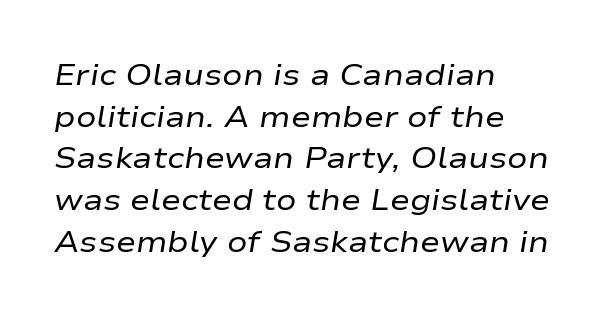
Stem width sits at or under what a default text font uses. Line starts are locked; line ends wander. Beneath every word, the page is bare. Is the type slanted? Yes — the strokes lean at a clear angle. Regular leading. A typesetter would call this zero additional tracking.
